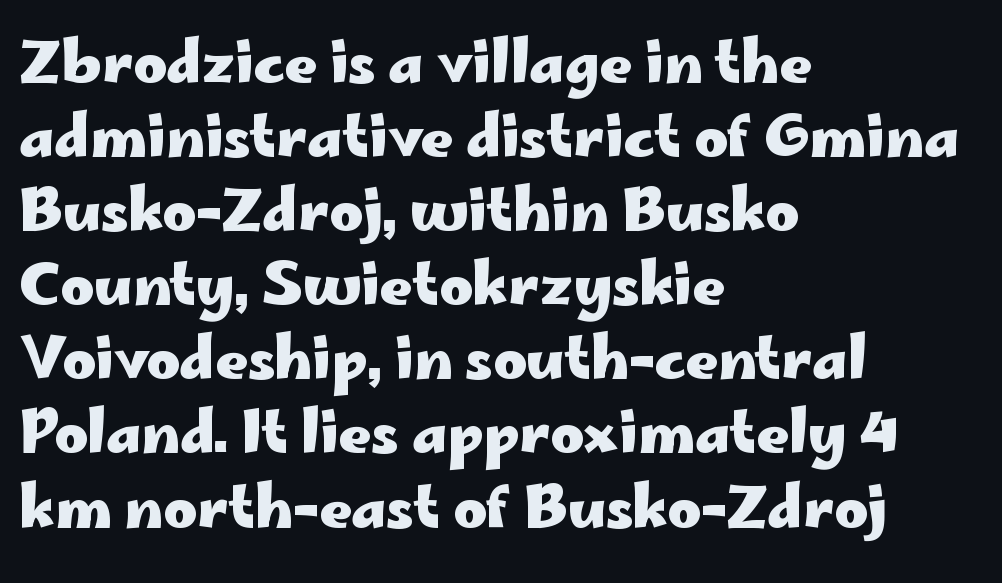
The image shows 57 px heavy, wide sans-serif type, upright; set left-aligned, normal line spacing (1.3x), normal letter spacing, not underlined; low stroke contrast and a small x-height.
